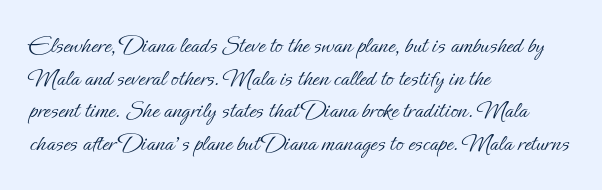
The image shows 25 px text type; set left-aligned, normal line spacing (1.31x), normal letter spacing, not underlined.
